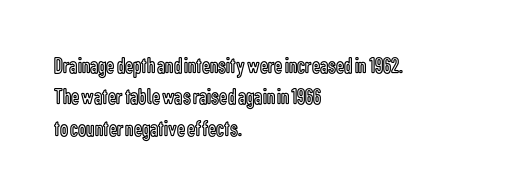
The image shows 23 px text type, upright; set left-aligned, normal line spacing (1.36x), normal letter spacing, not underlined.
